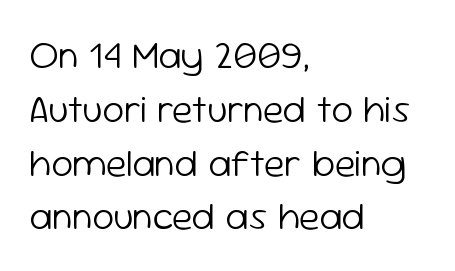
The image shows 39 px light sans-serif type, upright; set left-aligned, normal line spacing (1.38x), normal letter spacing, not underlined; low stroke contrast and a medium x-height.
